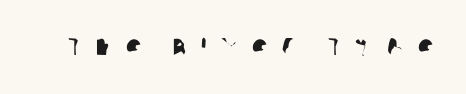
{"serif": "no", "width": "normal", "stroke_contrast": "low", "x_height": "large", "monospaced": "no", "underline": "no", "letter_spacing": "wide", "letter_spacing_em": 0.49, "glyph_px": 29}
